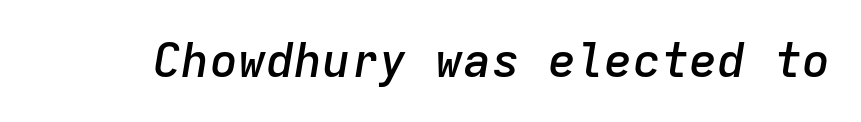
The gaps between neighbouring characters are ordinary and unremarkable. This is oblique type, the kind used for emphasis or titles. Anything drawn beneath the words? Only blank space. A typesetter would call this monospace, since all characters share one set width.
